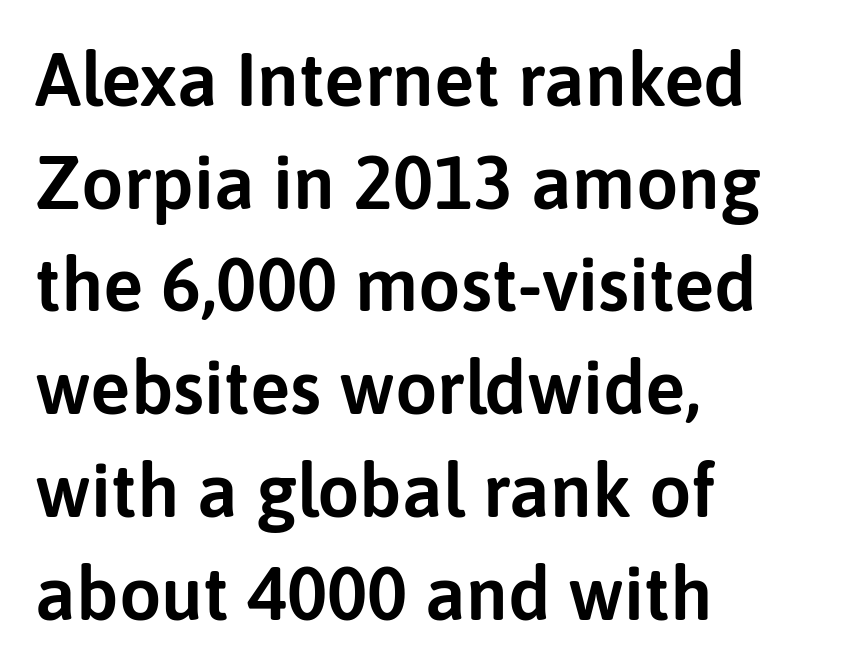
{"serif": "no", "italic": "no", "width": "normal", "stroke_contrast": "low", "x_height": "medium", "monospaced": "no", "underline": "no", "align": "left", "line_spacing": "normal", "line_spacing_ratio": 1.37, "letter_spacing": "normal", "letter_spacing_em": 0.0, "glyph_px": 75}
